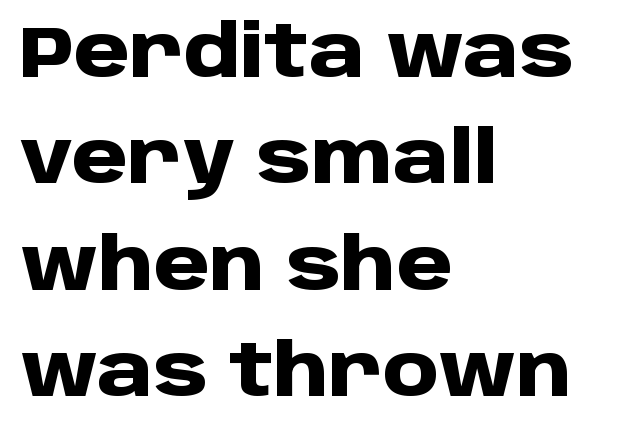
Q: Is the text bold? A: Yes.
Q: Is the text italic (slanted)? A: No, it is upright.
Q: Is the typeface a serif or a sans-serif typeface? A: Sans-serif.
Q: Is the text underlined? A: No.
Q: How is the paragraph aligned? A: Left-aligned.
Q: Is the spacing between letters normal or unusually wide? A: Normal.
Q: Is the spacing between lines tight, normal or loose? A: Normal.
Q: Width (condensed, normal, or wide)? A: Normal.
Q: Stroke contrast? A: Low.
Q: x-height? A: Large.
Q: Monospaced? A: No.
